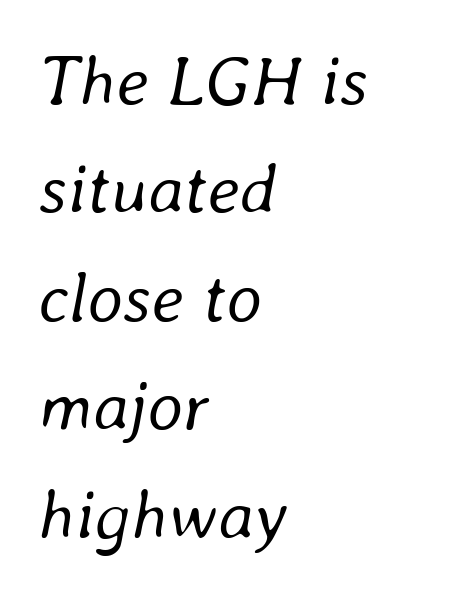
Heaviness? Minimal to ordinary, like unemphasized prose. This sample is left-justified, so line endings fall wherever the words run out. Is there much room between lines? A standard amount, neither cramped nor airy. The passage shown has conventional tracking throughout. Slant detected: the letters are inclined. These lines are rendered in a variable-pitch font.
